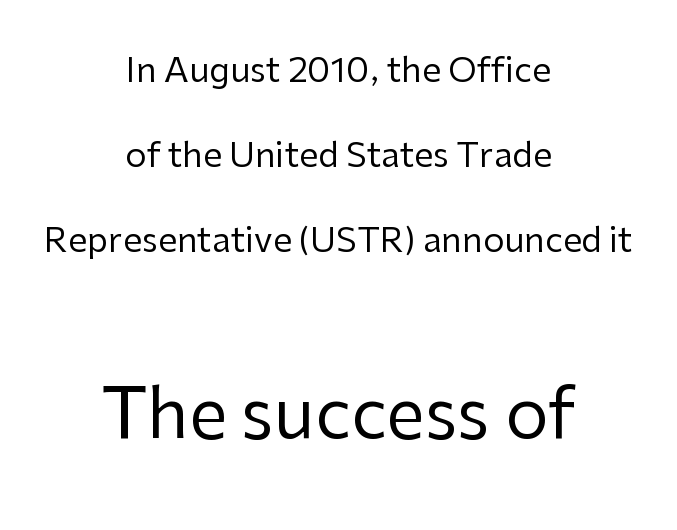
You could not count columns in this text — the font is proportionally spaced. Notice the wide empty band between every row — that's loose leading. Two sizes are in play, and the larger belongs to the second block. This rendering uses center alignment, leaving both contours irregular but symmetric. Letterform terminals end flat and unadorned throughout the passage. The letterforms sit at book weight or below.
